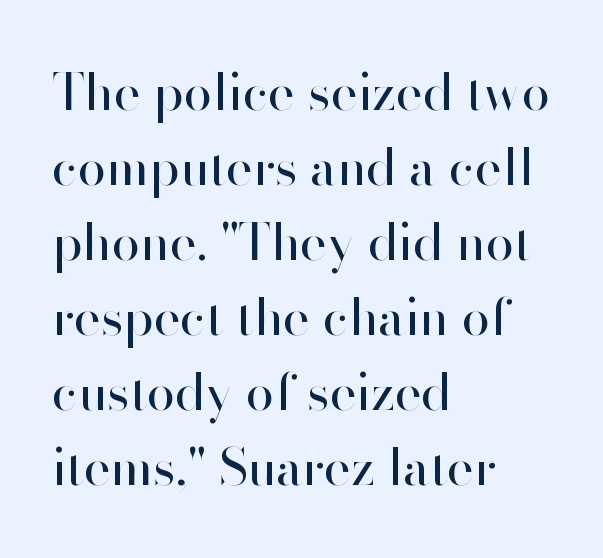
Q: Is the text bold? A: No.
Q: Is the text italic (slanted)? A: No, it is upright.
Q: Is the typeface a serif or a sans-serif typeface? A: Sans-serif.
Q: Is the text underlined? A: No.
Q: How is the paragraph aligned? A: Left-aligned.
Q: Is the spacing between letters normal or unusually wide? A: Normal.
Q: Is the spacing between lines tight, normal or loose? A: Normal.
Q: Width (condensed, normal, or wide)? A: Normal.
Q: Stroke contrast? A: High.
Q: x-height? A: Small.
Q: Monospaced? A: No.
